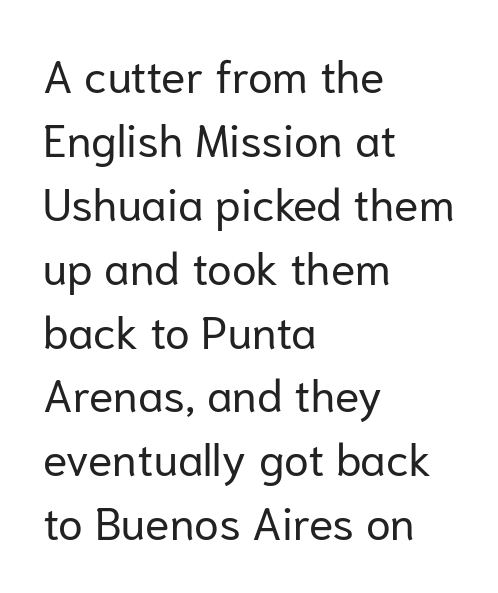
The image shows 45 px regular-weight sans-serif type, upright; set left-aligned, normal line spacing (1.42x), normal letter spacing, not underlined; low stroke contrast and a medium x-height.
